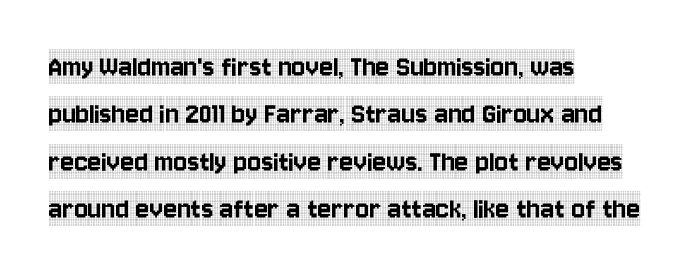
Q: Is the text italic (slanted)? A: No, it is upright.
Q: Is the typeface a serif or a sans-serif typeface? A: Serif.
Q: Is the text underlined? A: No.
Q: How is the paragraph aligned? A: Left-aligned.
Q: Is the spacing between letters normal or unusually wide? A: Normal.
Q: Is the spacing between lines tight, normal or loose? A: Normal.
Q: Width (condensed, normal, or wide)? A: Condensed.
Q: x-height? A: Large.
Q: Monospaced? A: No.
